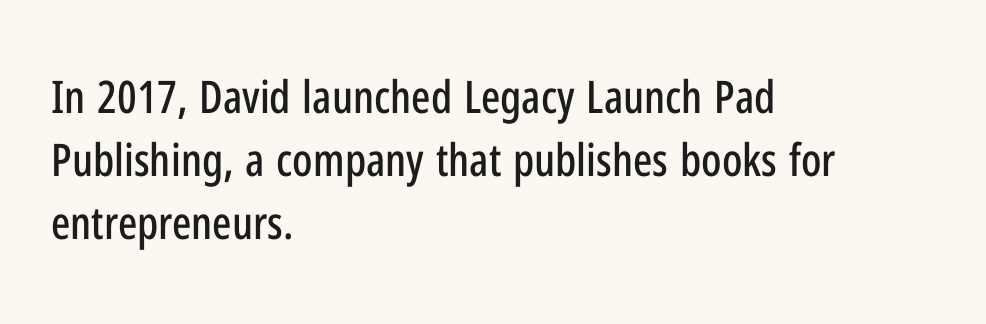
Varying glyph widths throughout — classic text-font behaviour. The letterforms sit shoulder to shoulder at normal distance. The designer went with a sans here, leaving each stem footless. A student would call this left alignment; a typographer would say flush left, rag right. Each row of text sits above clean, open space. In terms of leading, this rendering sits right in the middle.
